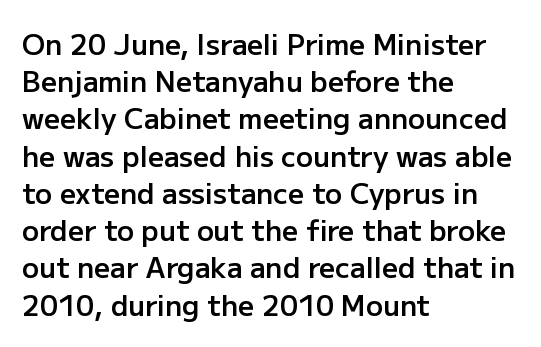
The foot of each line stays bare and open. Vertical spacing — default. The lettering stays uniformly vertical, giving the passage a roman look. These lines are set flush left with a ragged right edge. Look at the tracking — it's just the regular setting, nothing added. Each letter's strokes conclude bluntly, with no projecting serifs.
